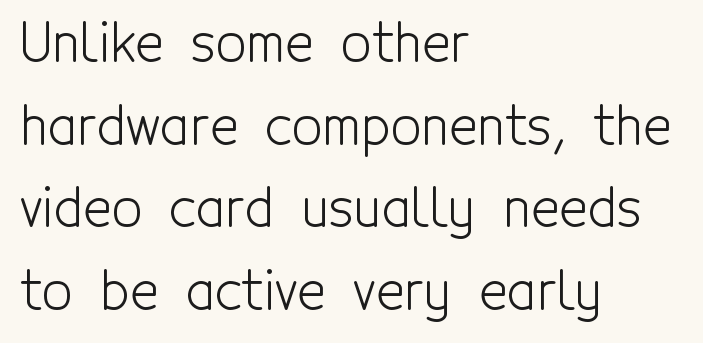
The image shows 54 px light, condensed sans-serif type, upright; set left-aligned, normal line spacing (1.53x), normal letter spacing, not underlined; a medium x-height.
